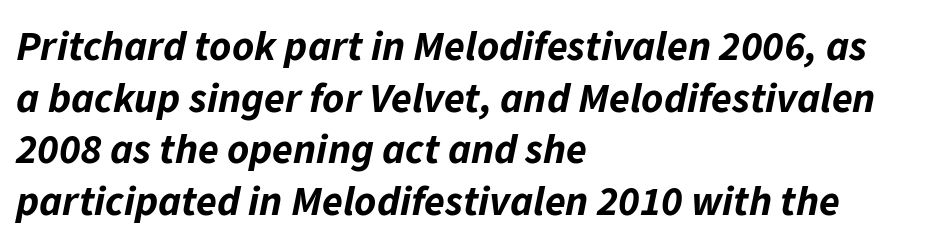
{"italic": "yes", "lean": "right", "slant_degrees": 11, "bold": "yes", "weight": "bold", "width": "normal", "stroke_contrast": "low", "x_height": "medium", "monospaced": "no", "underline": "no", "align": "left", "line_spacing_ratio": 1.23, "letter_spacing": "normal", "letter_spacing_em": 0.0, "glyph_px": 42}
